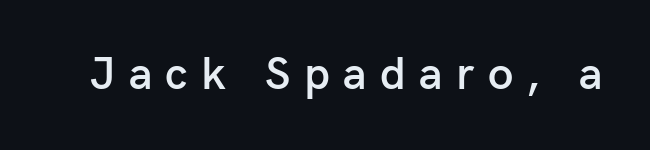
{"serif": "no", "italic": "no", "bold": "semi", "weight": "semibold", "width": "normal", "stroke_contrast": "low", "x_height": "medium", "monospaced": "no", "underline": "no", "letter_spacing": "wide", "letter_spacing_em": 0.29, "glyph_px": 46}
